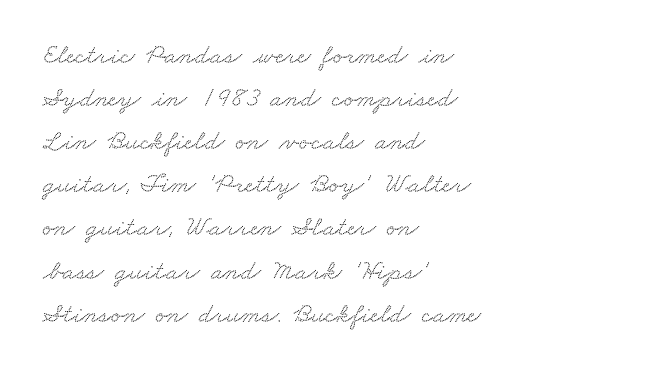
Q: Is the typeface a serif or a sans-serif typeface? A: Serif.
Q: Is the text underlined? A: No.
Q: How is the paragraph aligned? A: Left-aligned.
Q: Is the spacing between letters normal or unusually wide? A: Normal.
Q: Is the spacing between lines tight, normal or loose? A: Normal.
Q: Width (condensed, normal, or wide)? A: Wide.
Q: Stroke contrast? A: Medium.
Q: x-height? A: Small.
Q: Monospaced? A: No.
